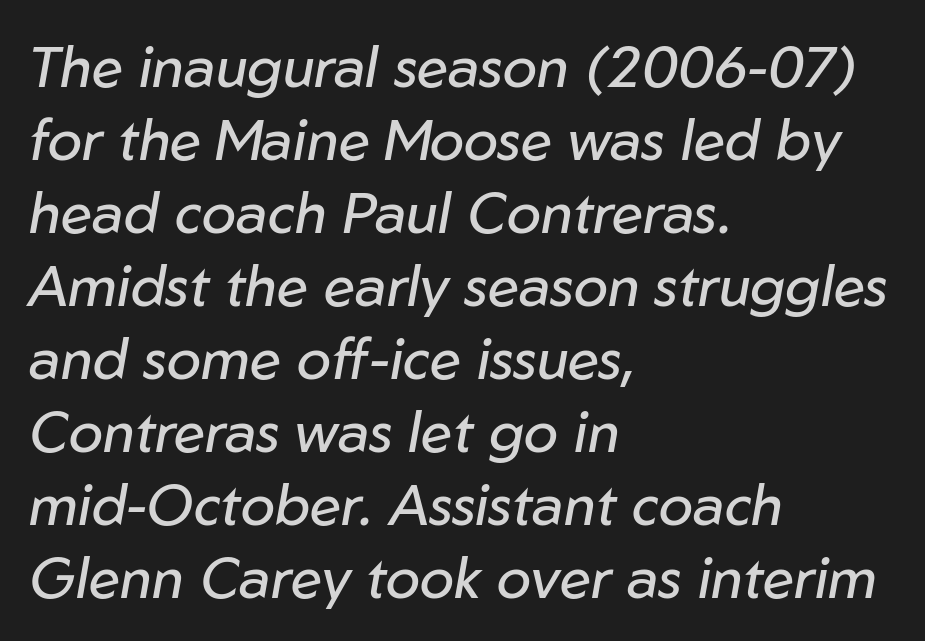
The image shows 57 px regular-weight type, italic (leaning right); set left-aligned, normal line spacing (1.28x), normal letter spacing, not underlined; low stroke contrast and a medium x-height.
